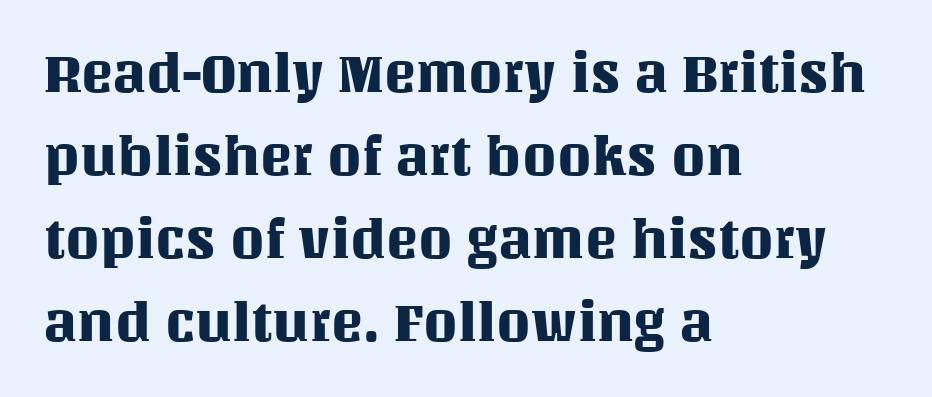
Designer's note — italics off, roman on. A student would call this left alignment; a typographer would say flush left, rag right. Spacing verdict: proportional, widths tailored to each character. The gap between lines stays unmarked.
